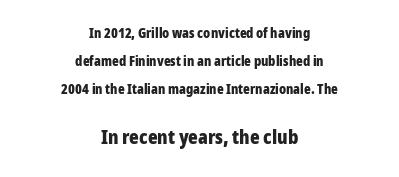
Q: Is the text bold? A: Yes.
Q: Is the text italic (slanted)? A: No, it is upright.
Q: Is the text underlined? A: No.
Q: How is the paragraph aligned? A: Centered.
Q: Is the spacing between letters normal or unusually wide? A: Normal.
Q: Is the spacing between lines tight, normal or loose? A: Loose.
Q: Which block of text is set in a larger size, the first (top) or the second (bottom)? A: The second (bottom) one.
